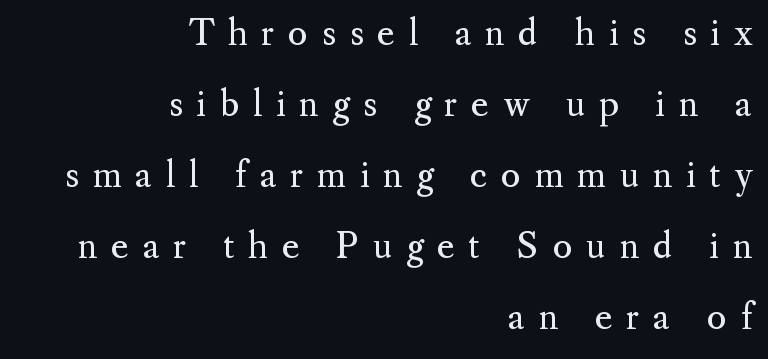
{"serif": "yes", "italic": "no", "bold": "no", "weight": "regular", "width": "normal", "stroke_contrast": "medium", "x_height": "small", "monospaced": "no", "underline": "no", "align": "right", "line_spacing": "loose", "line_spacing_ratio": 2.09, "letter_spacing": "wide", "letter_spacing_em": 0.4, "glyph_px": 34}
